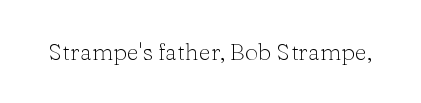
Q: Is the text bold? A: No.
Q: Is the text italic (slanted)? A: No, it is upright.
Q: Is the text underlined? A: No.
Q: Is the spacing between letters normal or unusually wide? A: Normal.
